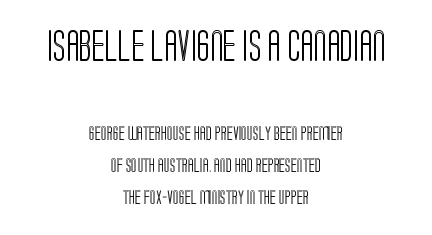
{"italic": "no", "width": "condensed", "x_height": "large", "monospaced": "no", "underline": "no", "align": "center", "line_spacing": "loose", "line_spacing_ratio": 2.28, "letter_spacing": "normal", "letter_spacing_em": 0.0, "larger_block": "first", "size_ratio": 2.21, "glyph_px": 31}
